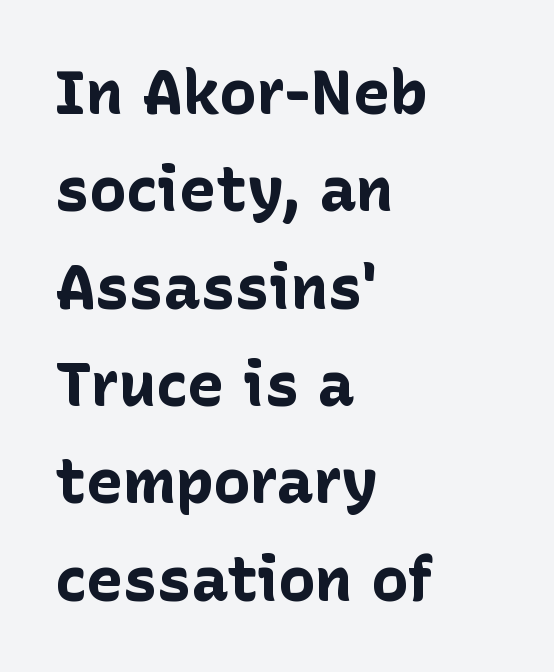
{"serif": "no", "italic": "no", "bold": "yes", "weight": "bold", "width": "normal", "stroke_contrast": "low", "x_height": "medium", "monospaced": "no", "underline": "no", "align": "left", "line_spacing": "normal", "line_spacing_ratio": 1.57, "letter_spacing": "normal", "letter_spacing_em": 0.0, "glyph_px": 62}
